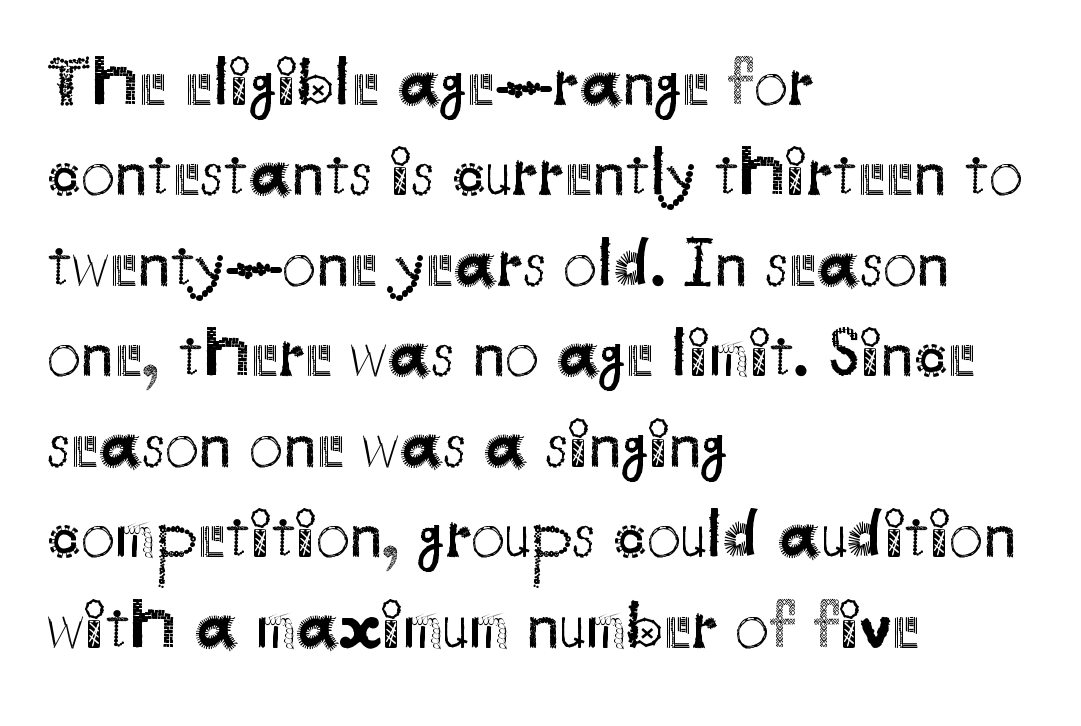
{"serif": "no", "italic": "no", "bold": "no", "weight": "regular", "width": "normal", "stroke_contrast": "medium", "x_height": "small", "monospaced": "no", "underline": "no", "align": "left", "line_spacing": "normal", "line_spacing_ratio": 1.33, "letter_spacing": "normal", "letter_spacing_em": 0.0, "glyph_px": 68}
